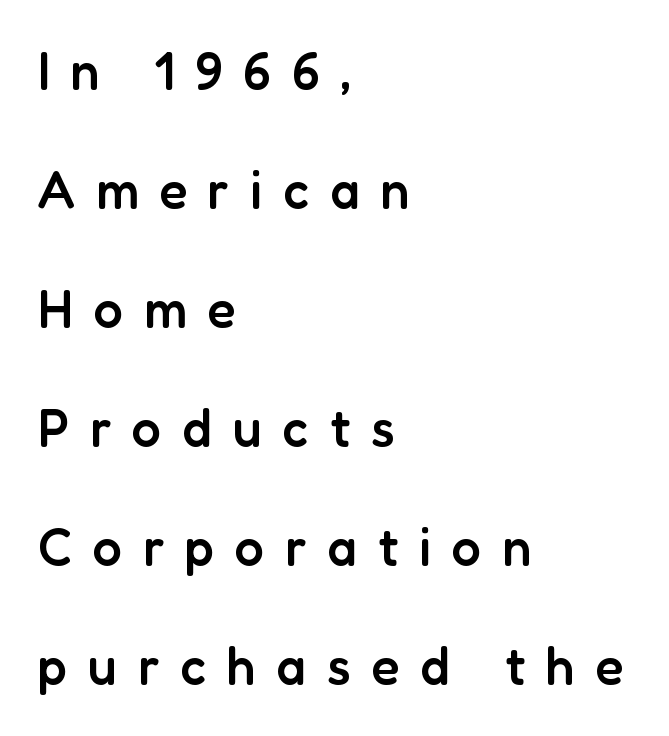
The face used here is proportionally spaced, like ordinary book or web type. This rendering widens character spacing well past its baseline value. Is this a sans? Yes — the strokes have no serifs. The space directly below the letters is spotless. Nope, not italic — everything's standing straight.
